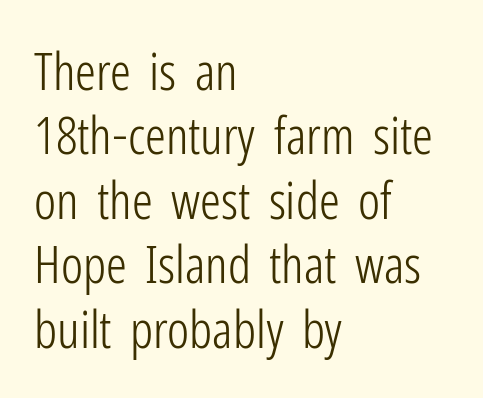
The image shows 52 px light, condensed sans-serif type, upright; set left-aligned, line spacing 1.24x, normal letter spacing, not underlined; low stroke contrast and a medium x-height.
